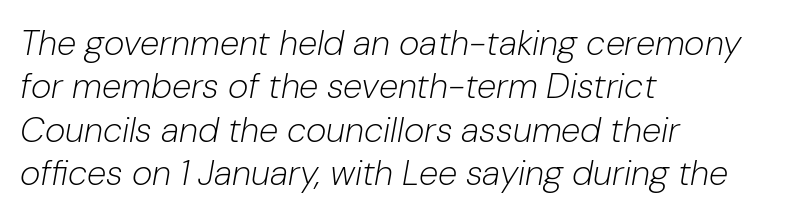
{"italic": "yes", "lean": "right", "slant_degrees": 10, "bold": "no", "weight": "light", "width": "normal", "stroke_contrast": "low", "x_height": "medium", "monospaced": "no", "underline": "no", "align": "left", "line_spacing_ratio": 1.24, "letter_spacing": "normal", "letter_spacing_em": 0.0, "glyph_px": 35}
